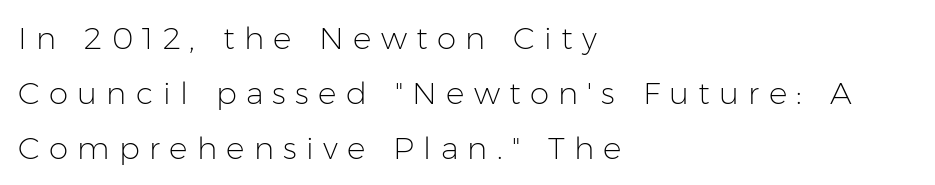
The image shows 31 px light sans-serif type, upright; set left-aligned, line spacing 1.77x, unusually wide letter spacing (+0.3 em), not underlined; low stroke contrast and a medium x-height.
